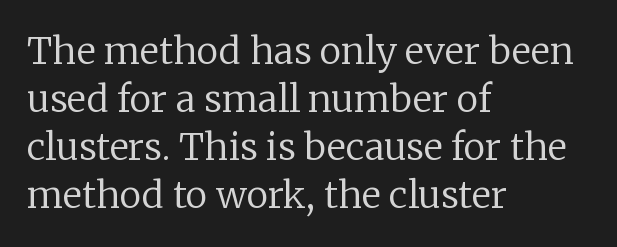
The image shows 37 px regular-weight serif type, upright; set left-aligned, normal line spacing (1.3x), normal letter spacing, not underlined; low stroke contrast and a medium x-height.
